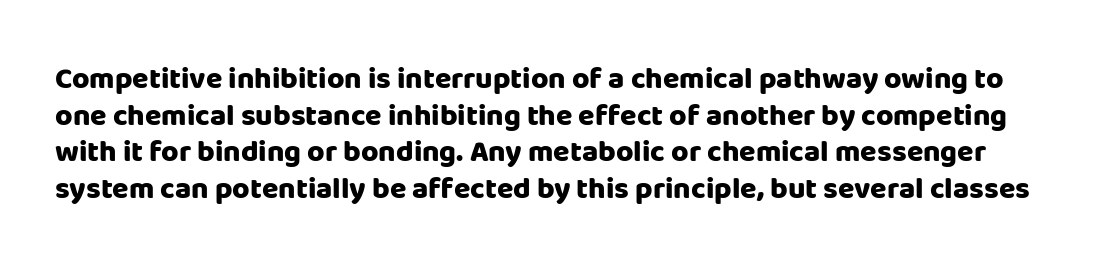
Q: Is the text bold? A: Yes.
Q: Is the text italic (slanted)? A: No, it is upright.
Q: Is the typeface a serif or a sans-serif typeface? A: Sans-serif.
Q: Is the text underlined? A: No.
Q: Is the spacing between letters normal or unusually wide? A: Normal.
Q: Width (condensed, normal, or wide)? A: Normal.
Q: Stroke contrast? A: Low.
Q: x-height? A: Large.
Q: Monospaced? A: No.
